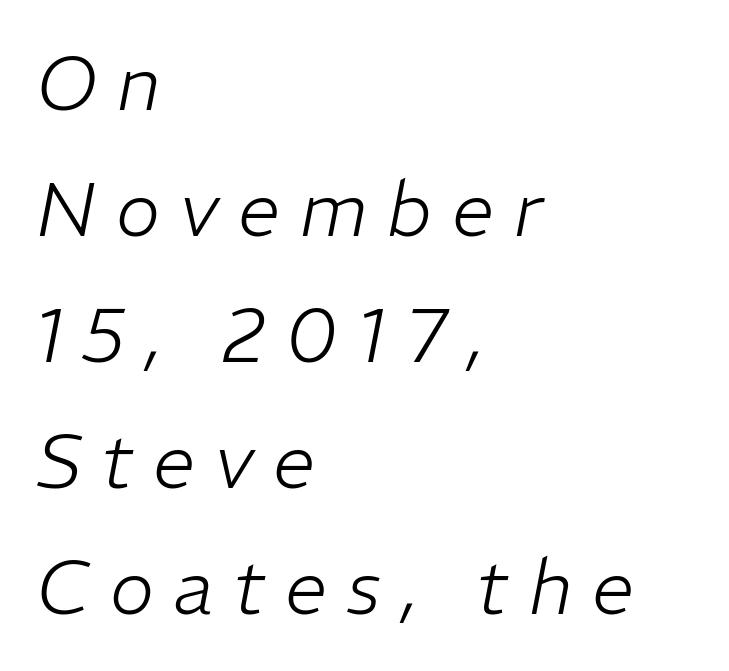
The strip under each line holds only bare page. Here the designer chose a conventional face with non-uniform glyph widths. If you drew a ruler down the left edge, every line would touch it. Looking at the ascenders, they clearly lean. Here the glyphs are tracked loosely, breaking word shapes into spaced letters. The cut favours lightness, reaching ordinary text weight at its darkest.
